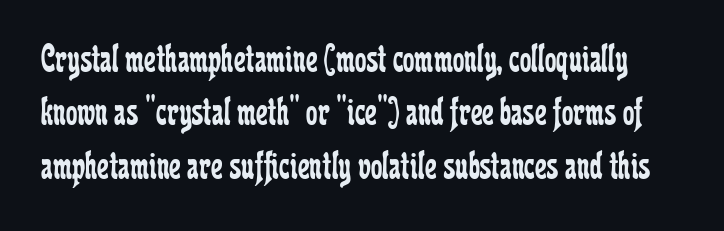
Whoever set this chose a conventional vertical rhythm. The glyphs are unaccompanied by any horizontal stroke below them. Nope, not italic — everything's standing straight. Proportional: the letters do not fall into vertical columns. Does the type have serifs? Yes, each stem ends in a small foot. Short note: letters normally spaced.
